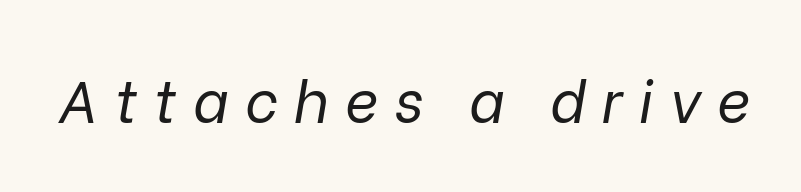
Q: Is the text bold? A: No.
Q: Is the text italic (slanted)? A: Yes, it leans right by about 9 degrees.
Q: Is the text underlined? A: No.
Q: Is the spacing between letters normal or unusually wide? A: Unusually wide.
Q: Width (condensed, normal, or wide)? A: Normal.
Q: Stroke contrast? A: Low.
Q: x-height? A: Medium.
Q: Monospaced? A: No.
